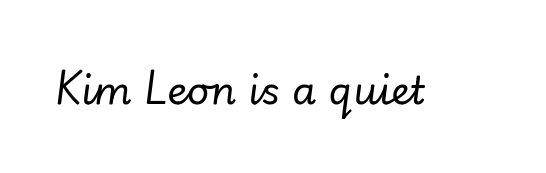
Q: Is the text bold? A: No.
Q: Is the text italic (slanted)? A: Yes, it leans right by about 7 degrees.
Q: Is the text underlined? A: No.
Q: Is the spacing between letters normal or unusually wide? A: Normal.
Q: Width (condensed, normal, or wide)? A: Normal.
Q: Stroke contrast? A: Low.
Q: x-height? A: Small.
Q: Monospaced? A: No.
